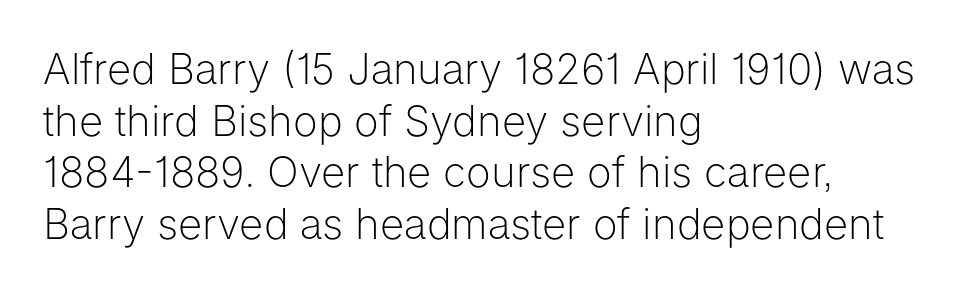
{"serif": "no", "italic": "no", "bold": "no", "weight": "light", "width": "normal", "stroke_contrast": "low", "x_height": "medium", "monospaced": "no", "underline": "no", "align": "left", "line_spacing_ratio": 1.23, "letter_spacing": "normal", "letter_spacing_em": 0.0, "glyph_px": 42}
